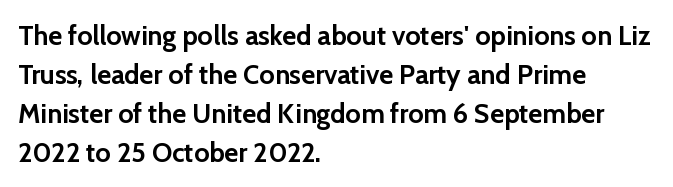
{"italic": "no", "bold": "yes", "underline": "no", "align": "left", "line_spacing": "normal", "line_spacing_ratio": 1.44, "letter_spacing": "normal", "letter_spacing_em": 0.0, "glyph_px": 27}
